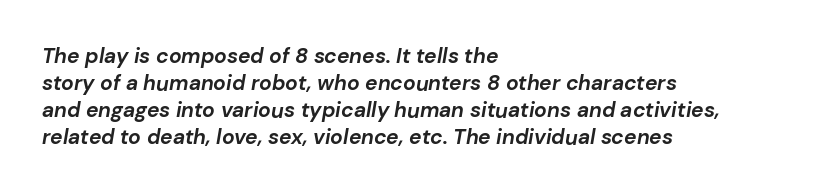
Glance below the letters and you will spot only blank space. Inter-character spacing is left at the font's built-in metrics. The setting favours the left margin, as ordinary paragraphs usually do. Italic: yes, the glyphs are oblique. Look at the stroke-to-counter ratio: heavy, a bold.
